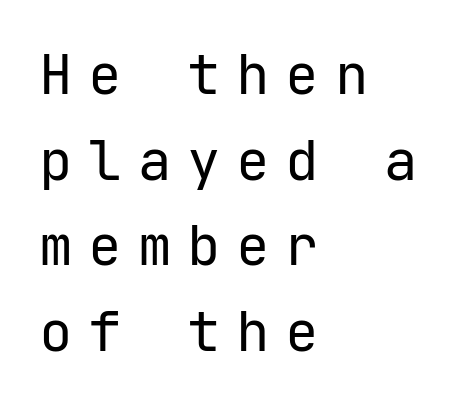
{"serif": "no", "italic": "no", "bold": "no", "weight": "regular", "width": "normal", "stroke_contrast": "low", "x_height": "medium", "monospaced": "yes", "underline": "no", "align": "left", "line_spacing": "normal", "line_spacing_ratio": 1.53, "letter_spacing": "wide", "letter_spacing_em": 0.28, "glyph_px": 56}
